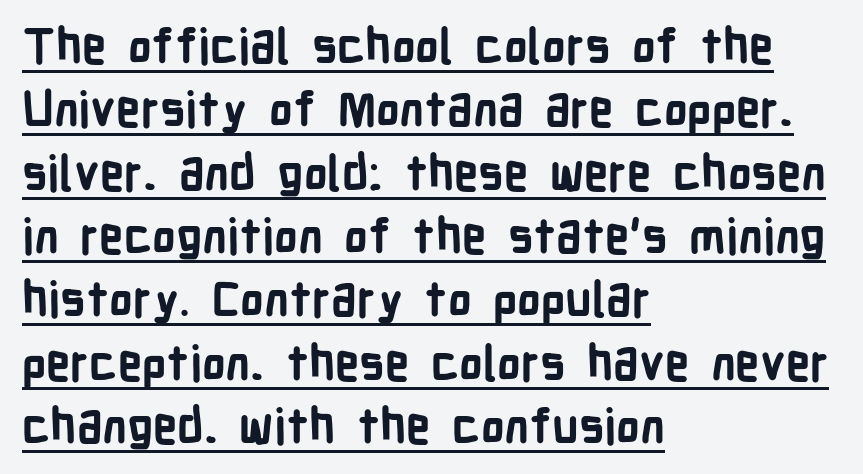
Short note: letters normally spaced. On the weight axis this lands at bold, roughly 700. These lines sit exactly where default settings would place them. Grotesque or geometric, the face here clearly has no serifs. Proportional: the letters do not fall into vertical columns. Every stem runs plumb, perpendicular to the baseline.
